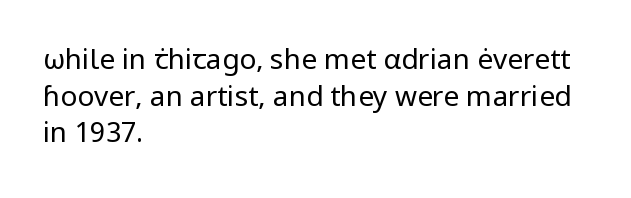
The image shows 28 px regular-weight sans-serif type, upright; set left-aligned, normal line spacing (1.31x), normal letter spacing, not underlined; low stroke contrast and a medium x-height.
